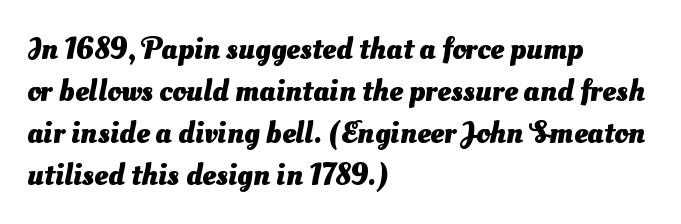
Q: Is the text bold? A: Yes.
Q: Is the typeface a serif or a sans-serif typeface? A: Sans-serif.
Q: Is the text underlined? A: No.
Q: How is the paragraph aligned? A: Left-aligned.
Q: Is the spacing between letters normal or unusually wide? A: Normal.
Q: Is the spacing between lines tight, normal or loose? A: Normal.
Q: Width (condensed, normal, or wide)? A: Normal.
Q: Stroke contrast? A: Medium.
Q: x-height? A: Small.
Q: Monospaced? A: No.
